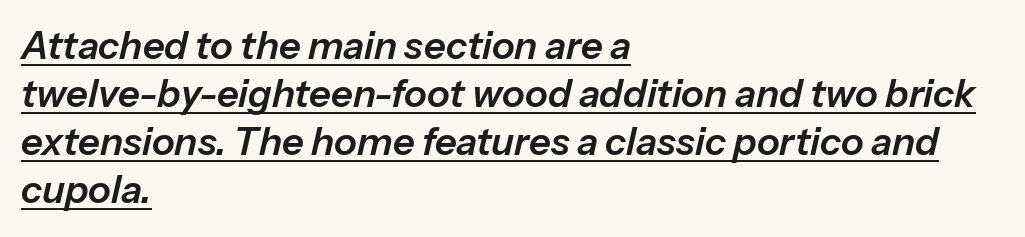
The image shows 38 px text type, italic (leaning right); set left-aligned, normal line spacing (1.26x), normal letter spacing, underlined; low stroke contrast and a medium x-height.
